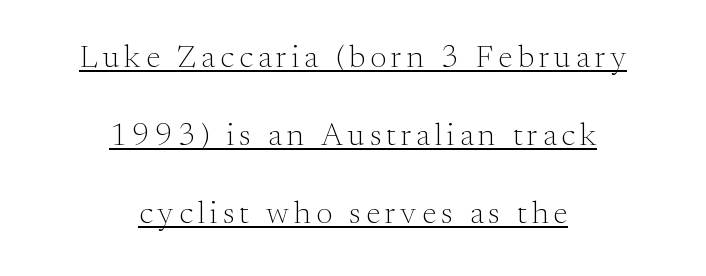
Q: Is the text bold? A: No.
Q: Is the text italic (slanted)? A: No, it is upright.
Q: Is the typeface a serif or a sans-serif typeface? A: Serif.
Q: Is the text underlined? A: Yes.
Q: How is the paragraph aligned? A: Centered.
Q: Is the spacing between lines tight, normal or loose? A: Loose.
Q: Width (condensed, normal, or wide)? A: Normal.
Q: Stroke contrast? A: Medium.
Q: x-height? A: Small.
Q: Monospaced? A: No.
